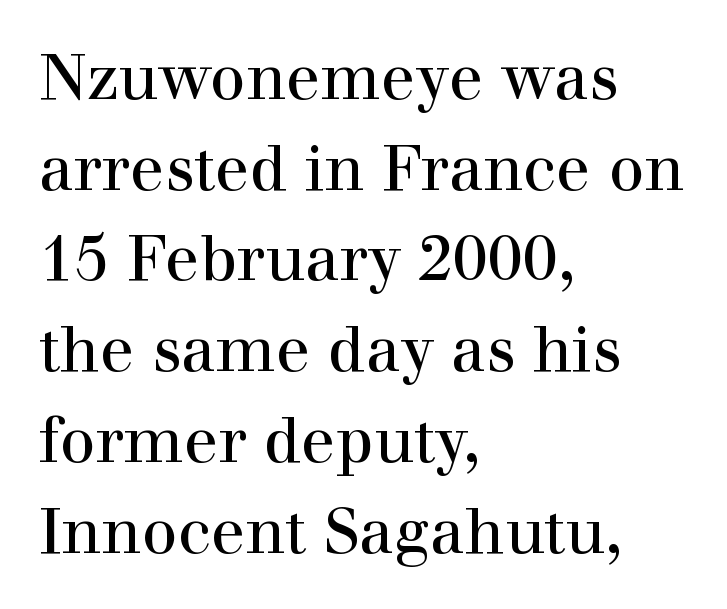
The image shows 63 px regular-weight serif type, upright; set left-aligned, normal line spacing (1.44x), normal letter spacing, not underlined; high stroke contrast and a medium x-height.
